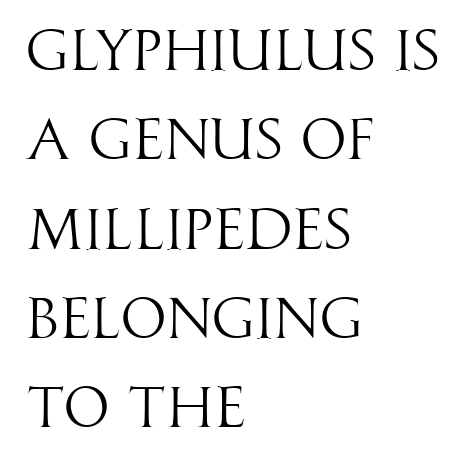
The image shows 58 px light, condensed sans-serif type, upright; set left-aligned, normal line spacing (1.54x), normal letter spacing, not underlined; high stroke contrast and a large x-height.
